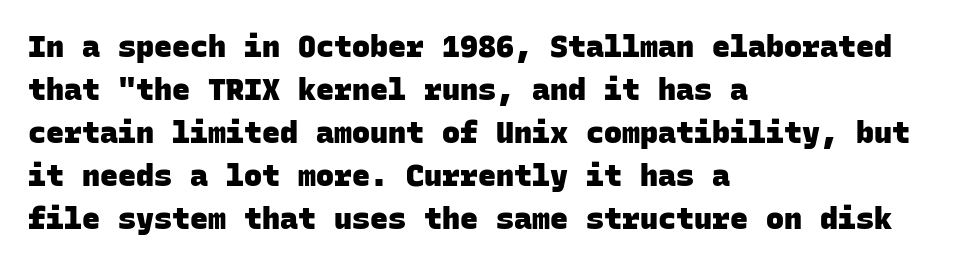
You'd pick this weight for a headline — it's a proper bold. Students, note that the glyphs here touch the page at normal intervals. A student would call this left alignment; a typographer would say flush left, rag right. A typesetter would call this monospace, since all characters share one set width. Notice how descenders clear the ascenders below comfortably — that's standard leading. Nobody drew a line under any word here.
